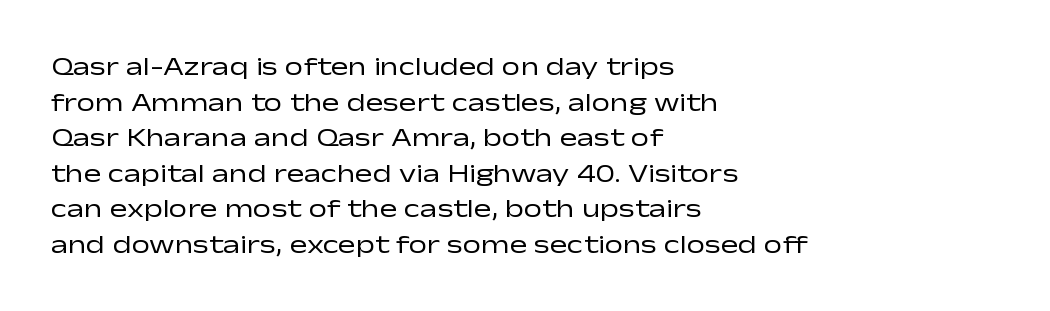
Q: Is the text bold? A: No.
Q: Is the text italic (slanted)? A: No, it is upright.
Q: Is the text underlined? A: No.
Q: How is the paragraph aligned? A: Left-aligned.
Q: Is the spacing between letters normal or unusually wide? A: Normal.
Q: Is the spacing between lines tight, normal or loose? A: Normal.
